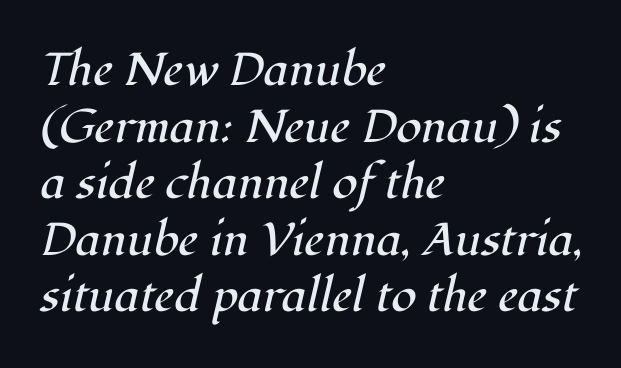
The typesetting does not lean heavy: it is not bold. The whole block is typeset with a tilt. A bare baseline throughout the passage. Old-style or modern, the face here clearly has serifs. Line beginnings align vertically; line endings do not.
